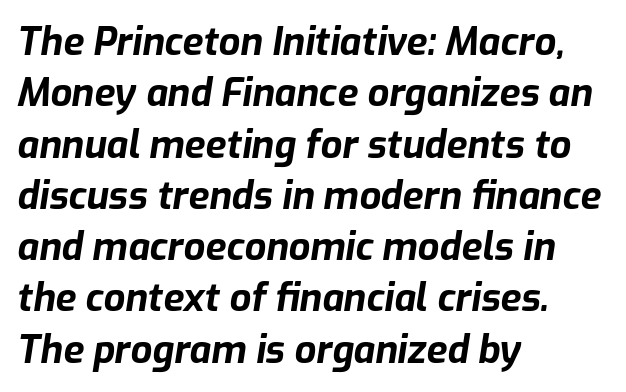
{"italic": "yes", "lean": "right", "slant_degrees": 9, "bold": "yes", "weight": "bold", "width": "normal", "stroke_contrast": "low", "x_height": "medium", "monospaced": "no", "underline": "no", "align": "left", "line_spacing": "normal", "line_spacing_ratio": 1.35, "letter_spacing": "normal", "letter_spacing_em": 0.0, "glyph_px": 38}
